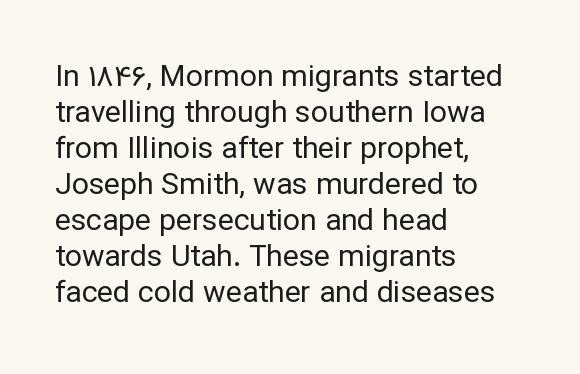
{"serif": "no", "italic": "no", "bold": "no", "weight": "regular", "width": "normal", "stroke_contrast": "low", "x_height": "medium", "monospaced": "no", "underline": "no", "align": "left", "line_spacing_ratio": 1.2, "letter_spacing": "normal", "letter_spacing_em": 0.0, "glyph_px": 30}
